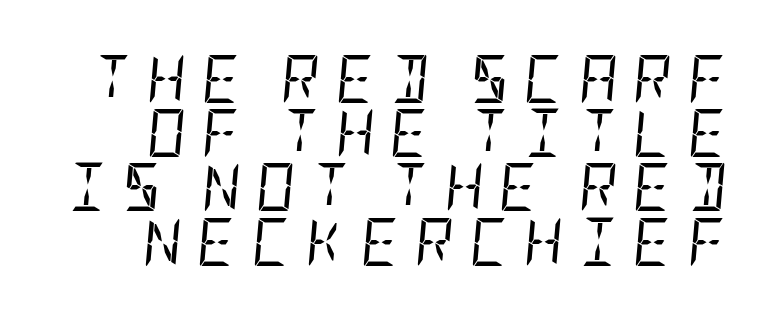
{"italic": "yes", "lean": "right", "slant_degrees": 5, "bold": "no", "weight": "regular", "width": "condensed", "stroke_contrast": "low", "x_height": "large", "underline": "no", "line_spacing": "tight", "line_spacing_ratio": 1.13, "letter_spacing": "wide", "letter_spacing_em": 0.32, "glyph_px": 48}
